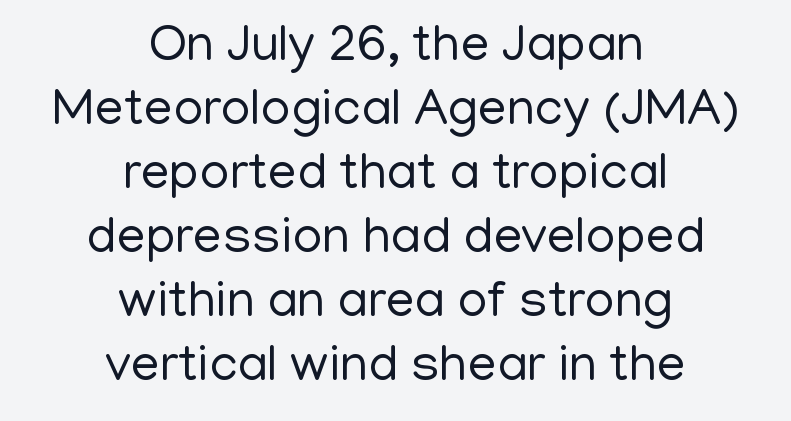
The image shows 52 px regular-weight sans-serif type, upright; set centered, line spacing 1.23x, normal letter spacing, not underlined; low stroke contrast and a medium x-height.
